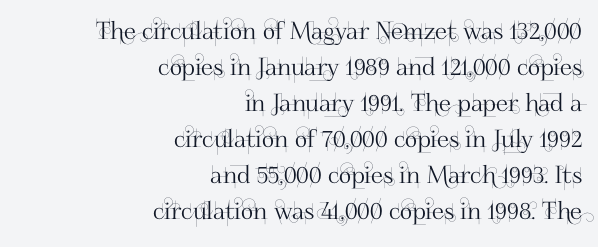
Inter-character spacing is left at the font's built-in metrics. Whoever set this chose a conventional vertical rhythm. Does the lettering tilt? It doesn't — this is upright. Words float on clear page, feet unadorned.
